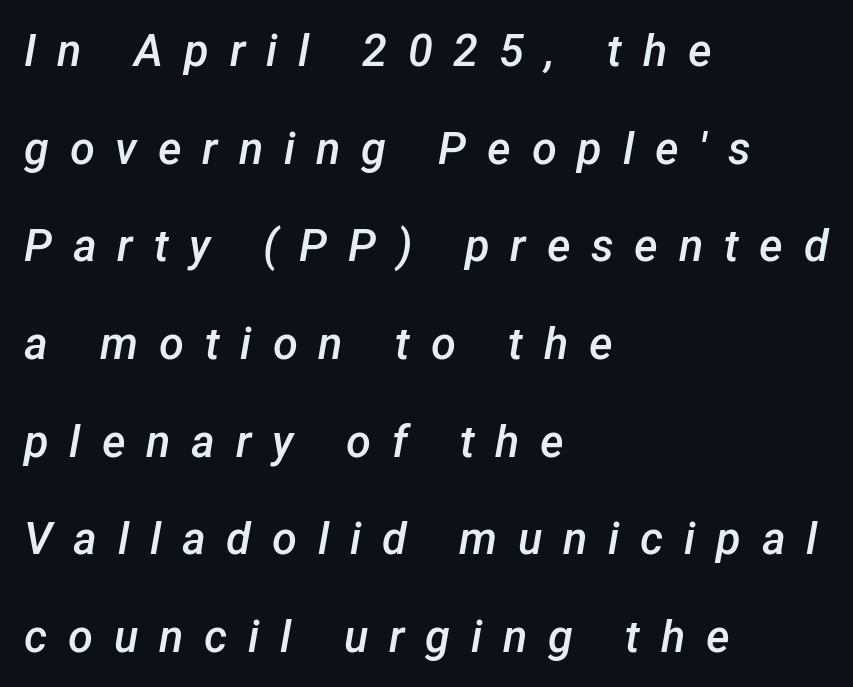
{"italic": "yes", "lean": "right", "slant_degrees": 12, "bold": "semi", "weight": "semibold", "width": "normal", "stroke_contrast": "low", "x_height": "medium", "monospaced": "no", "underline": "no", "align": "left", "line_spacing": "loose", "line_spacing_ratio": 2.17, "letter_spacing": "wide", "letter_spacing_em": 0.46, "glyph_px": 45}
